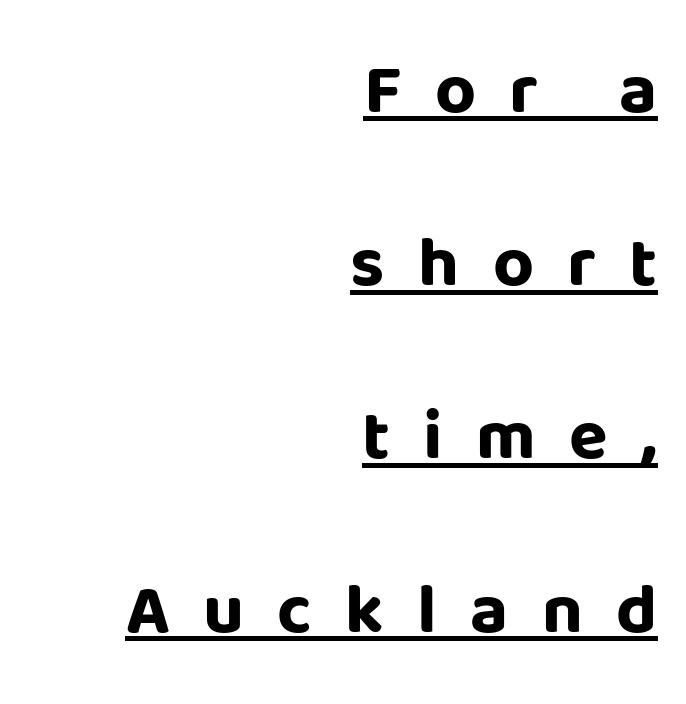
The image shows 71 px bold sans-serif type, upright; set right-aligned, loose line spacing (2.44x), unusually wide letter spacing (+0.47 em), underlined; low stroke contrast and a large x-height.
